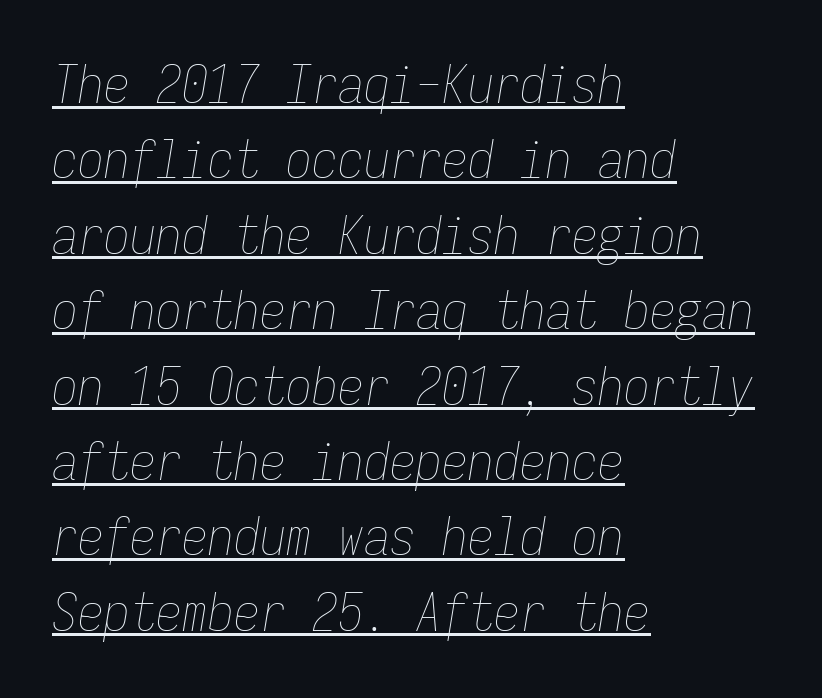
{"italic": "yes", "lean": "right", "slant_degrees": 9, "bold": "no", "weight": "thin", "width": "condensed", "stroke_contrast": "low", "x_height": "medium", "monospaced": "yes", "underline": "yes", "align": "left", "line_spacing": "normal", "line_spacing_ratio": 1.45, "letter_spacing": "normal", "letter_spacing_em": 0.0, "glyph_px": 52}
